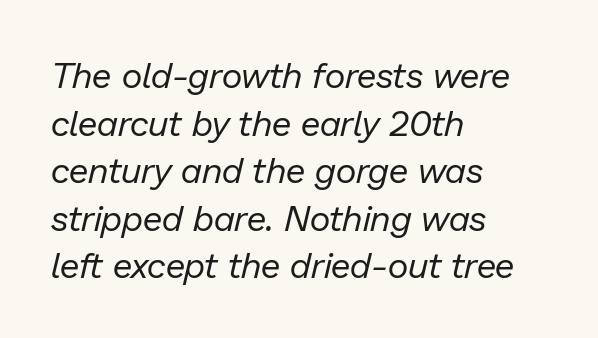
Q: Is the text bold? A: No.
Q: Is the text italic (slanted)? A: Yes, it leans right by about 13 degrees.
Q: Is the text underlined? A: No.
Q: How is the paragraph aligned? A: Left-aligned.
Q: Is the spacing between letters normal or unusually wide? A: Normal.
Q: Is the spacing between lines tight, normal or loose? A: Normal.
Q: Width (condensed, normal, or wide)? A: Normal.
Q: Stroke contrast? A: Low.
Q: x-height? A: Medium.
Q: Monospaced? A: No.
